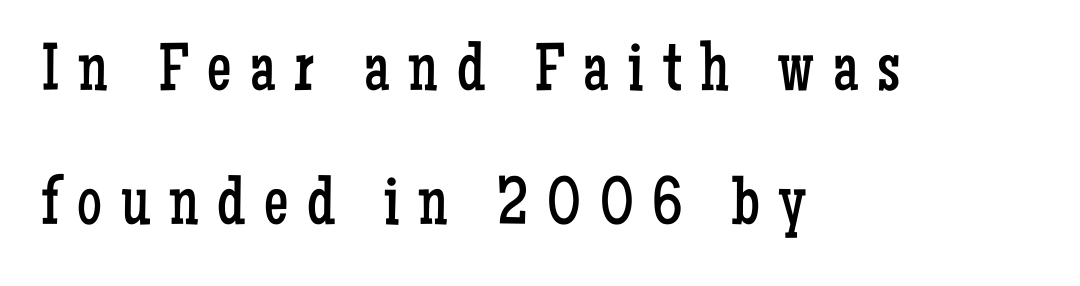
The image shows 69 px regular-weight, condensed serif type, upright; set left-aligned, loose line spacing (1.94x), unusually wide letter spacing (+0.27 em), not underlined; low stroke contrast and a medium x-height.
